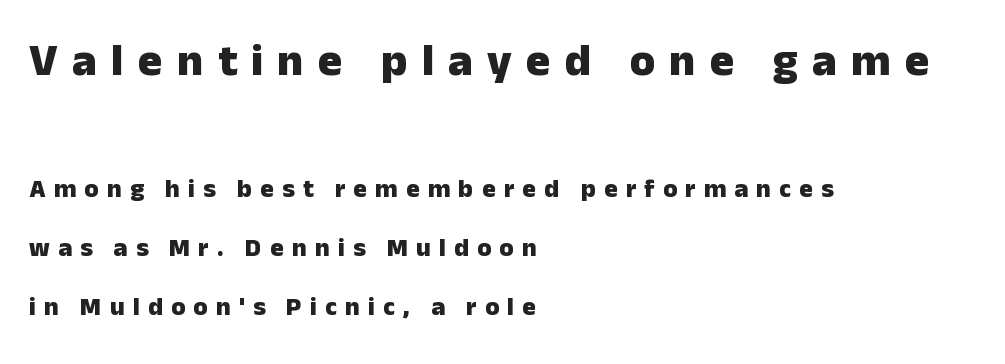
{"serif": "no", "italic": "no", "bold": "yes", "weight": "heavy", "width": "normal", "stroke_contrast": "low", "x_height": "medium", "monospaced": "no", "underline": "no", "align": "left", "line_spacing": "loose", "line_spacing_ratio": 2.28, "letter_spacing": "wide", "letter_spacing_em": 0.31, "larger_block": "first", "size_ratio": 1.77, "glyph_px": 46}
